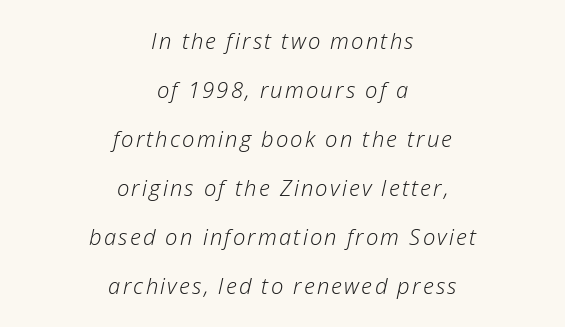
{"italic": "yes", "lean": "right", "slant_degrees": 12, "bold": "no", "underline": "no", "align": "center", "line_spacing": "loose", "line_spacing_ratio": 2.23, "glyph_px": 22}
